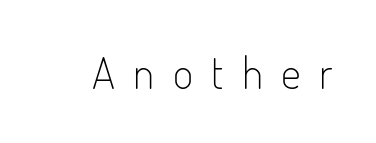
Posture: vertical. Compared with typical body copy, the letter spacing here is much looser. No chunkiness to these letters — they're not bold. The characters display no serif detailing; their extremities are plain. Unmarked baselines from the first word to the last. You could not count columns in this text — the font is proportionally spaced.
